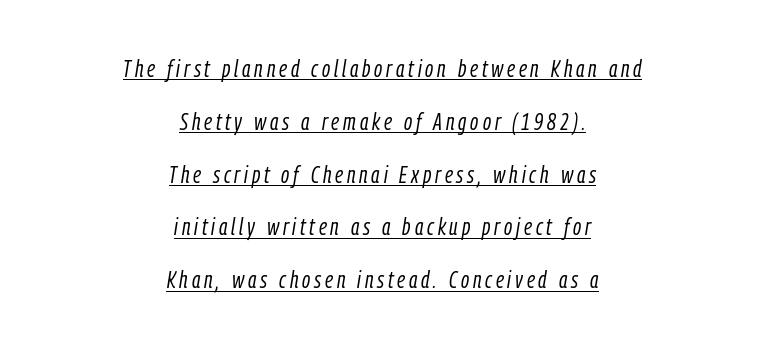
Q: Is the text bold? A: No.
Q: Is the text italic (slanted)? A: Yes, it leans right by about 9 degrees.
Q: Is the text underlined? A: Yes.
Q: How is the paragraph aligned? A: Centered.
Q: Is the spacing between lines tight, normal or loose? A: Loose.
